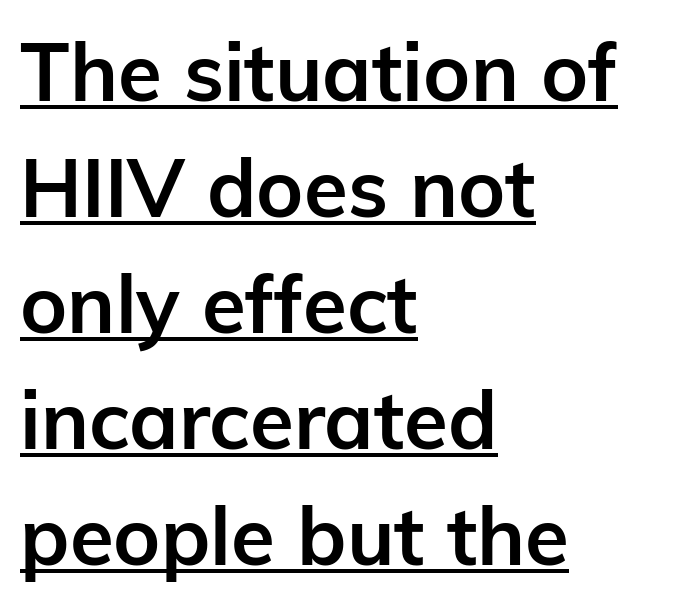
This sample uses an upright cut, with every glyph sitting square on the baseline. This sample carries an underscore along the baseline area. Here the glyphs are tracked normally, forming tight word shapes. Observe the absence of serifs on each vertical stroke in this sample. Note the varied advance widths — an 'i' is clearly narrower than an 'm'. The sample has been set heavy, in full bold.
